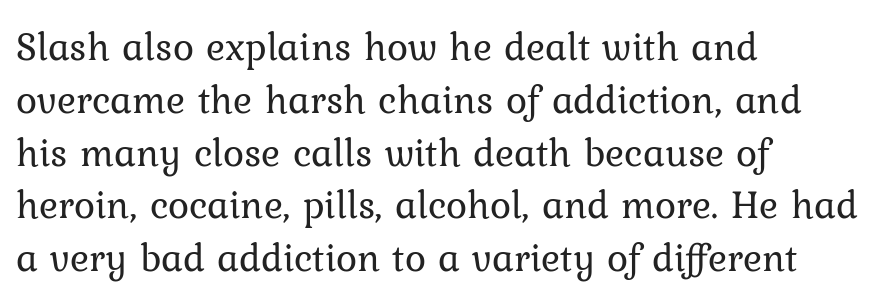
Q: Is the text bold? A: No.
Q: Is the text italic (slanted)? A: No, it is upright.
Q: Is the typeface a serif or a sans-serif typeface? A: Serif.
Q: Is the text underlined? A: No.
Q: How is the paragraph aligned? A: Left-aligned.
Q: Is the spacing between letters normal or unusually wide? A: Normal.
Q: Is the spacing between lines tight, normal or loose? A: Normal.
Q: Width (condensed, normal, or wide)? A: Normal.
Q: Stroke contrast? A: Low.
Q: x-height? A: Medium.
Q: Monospaced? A: No.
